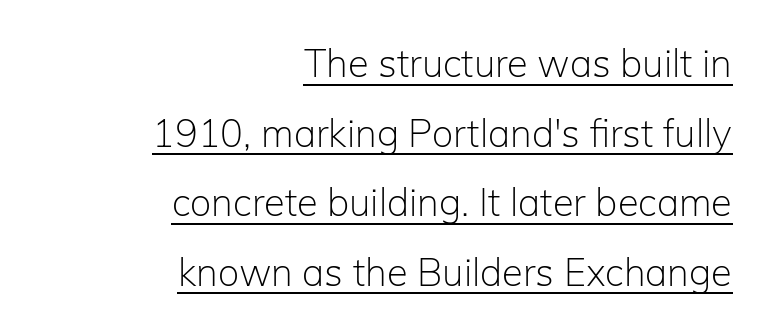
{"serif": "no", "italic": "no", "bold": "no", "weight": "light", "width": "normal", "stroke_contrast": "low", "x_height": "medium", "monospaced": "no", "underline": "yes", "align": "right", "line_spacing_ratio": 1.83, "letter_spacing": "normal", "letter_spacing_em": 0.0, "glyph_px": 38}
